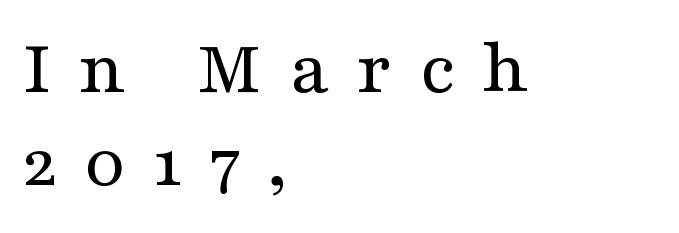
The image shows 79 px regular-weight, wide serif type, upright; set left-aligned, line spacing 1.18x, unusually wide letter spacing (+0.34 em), not underlined; medium stroke contrast and a medium x-height.
